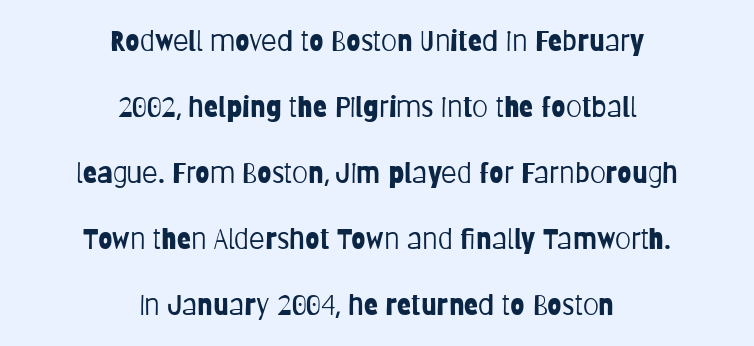
Q: Is the text bold? A: No.
Q: Is the text italic (slanted)? A: No, it is upright.
Q: Is the typeface a serif or a sans-serif typeface? A: Sans-serif.
Q: Is the text underlined? A: No.
Q: How is the paragraph aligned? A: Centered.
Q: Is the spacing between letters normal or unusually wide? A: Normal.
Q: Is the spacing between lines tight, normal or loose? A: Loose.
Q: Width (condensed, normal, or wide)? A: Condensed.
Q: Stroke contrast? A: Low.
Q: x-height? A: Large.
Q: Monospaced? A: No.
